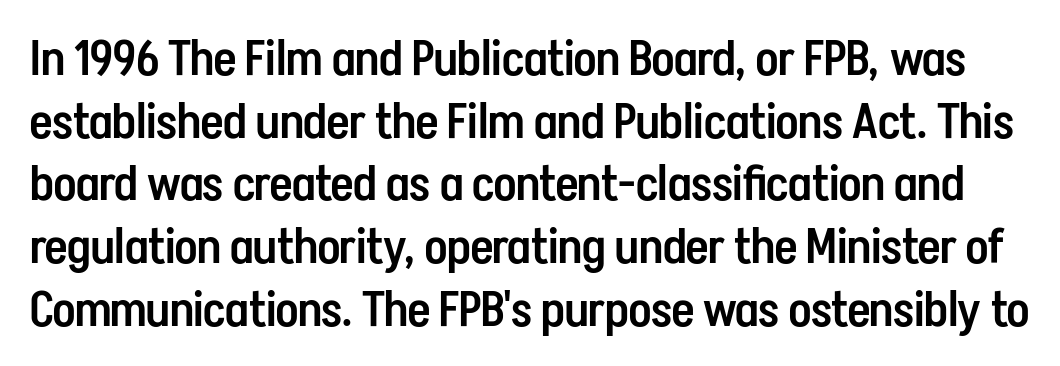
The image shows 49 px semibold, condensed sans-serif type, upright; set normal line spacing (1.28x), normal letter spacing, not underlined; low stroke contrast and a medium x-height.
